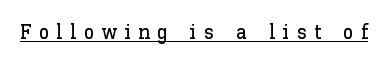
Q: Is the text italic (slanted)? A: No, it is upright.
Q: Is the text underlined? A: Yes.
Q: Is the spacing between letters normal or unusually wide? A: Unusually wide.
